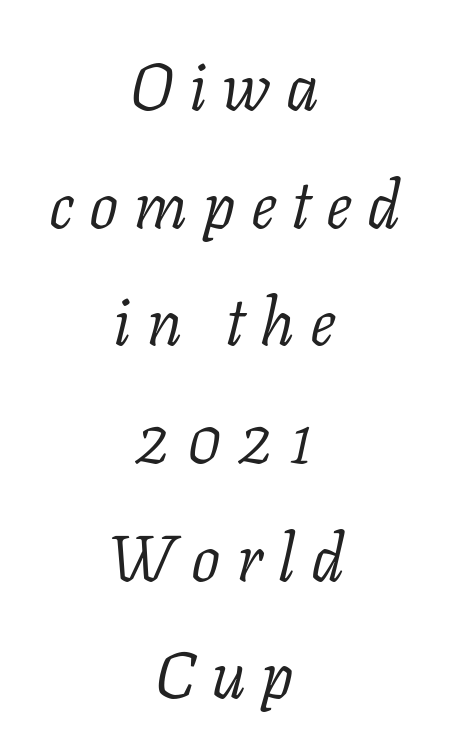
Words appear elongated and porous because spacing is wide. The type family on display is of the serif kind. In CSS terms this would be text-align: center. Varying glyph widths throughout — classic text-font behaviour. Quick note: italic.
